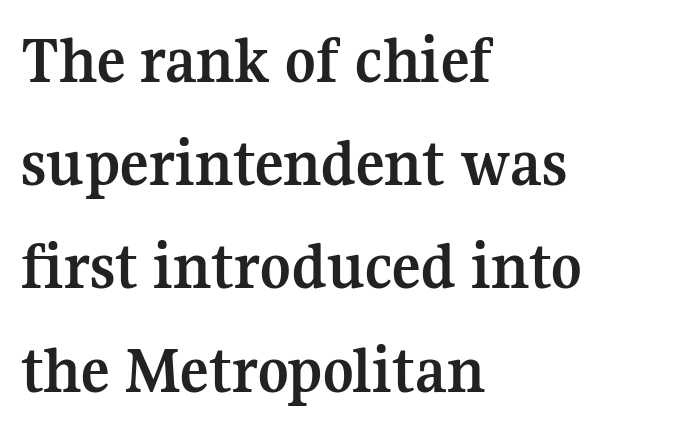
{"serif": "yes", "italic": "no", "bold": "yes", "weight": "semibold", "width": "normal", "stroke_contrast": "medium", "x_height": "medium", "monospaced": "no", "underline": "no", "align": "left", "line_spacing": "normal", "line_spacing_ratio": 1.54, "letter_spacing": "normal", "letter_spacing_em": 0.0, "glyph_px": 67}
